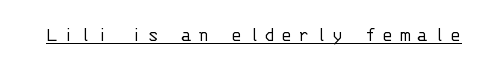
No letter is thick-stroked: the sample isn't bold. You can see a thin bar hugging the bottom of the glyphs. Every stem runs plumb, perpendicular to the baseline. The face used here is rendered with a markedly widened letterfit.
